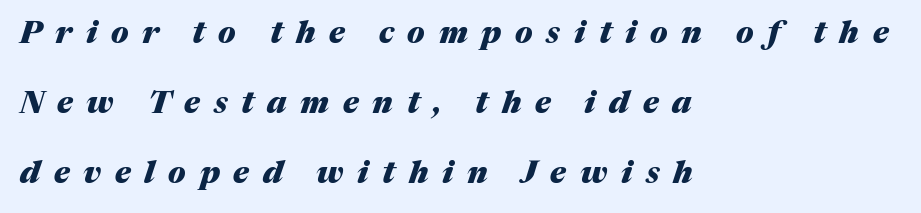
The letters advance in unequal steps, a hallmark of proportional type. Leftover space on each line is placed entirely after the last word. Here the glyphs are tracked loosely, breaking word shapes into spaced letters. In terms of leading, this rendering errs on the spacious side. In terms of weight, the rendering is a true, heavy bold.
